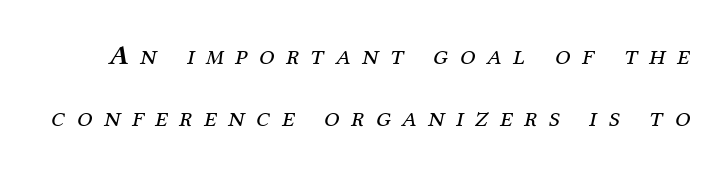
{"serif": "yes", "italic": "yes", "lean": "right", "slant_degrees": 12, "bold": "no", "weight": "regular", "width": "normal", "stroke_contrast": "medium", "x_height": "medium", "monospaced": "no", "underline": "no", "line_spacing": "loose", "line_spacing_ratio": 2.22, "letter_spacing": "wide", "letter_spacing_em": 0.41, "glyph_px": 28}
